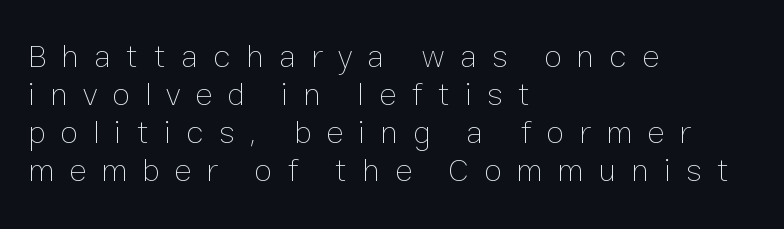
{"italic": "no", "bold": "no", "weight": "thin", "width": "normal", "stroke_contrast": "low", "x_height": "medium", "monospaced": "no", "underline": "no", "align": "left", "line_spacing": "tight", "line_spacing_ratio": 1.15, "letter_spacing": "wide", "letter_spacing_em": 0.45, "glyph_px": 33}
